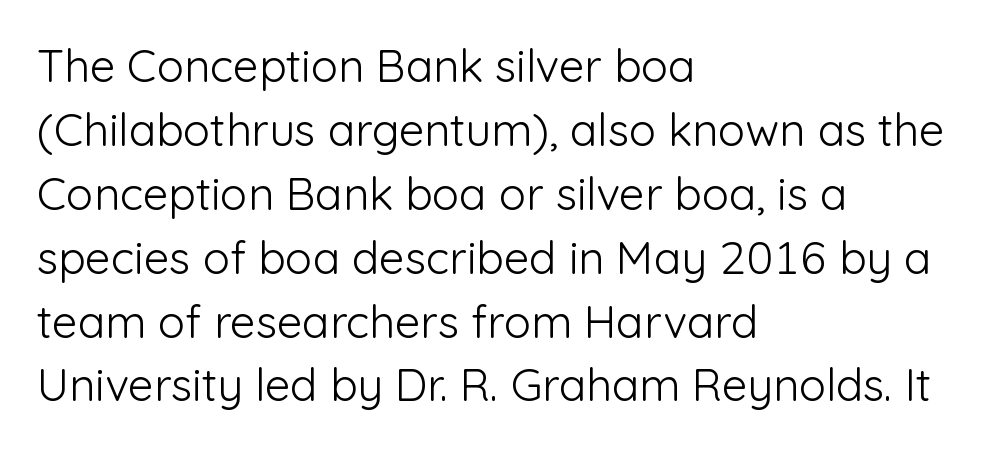
{"serif": "no", "italic": "no", "bold": "no", "weight": "light", "width": "normal", "stroke_contrast": "low", "x_height": "medium", "monospaced": "no", "underline": "no", "align": "left", "line_spacing": "normal", "line_spacing_ratio": 1.42, "letter_spacing": "normal", "letter_spacing_em": 0.0, "glyph_px": 45}
